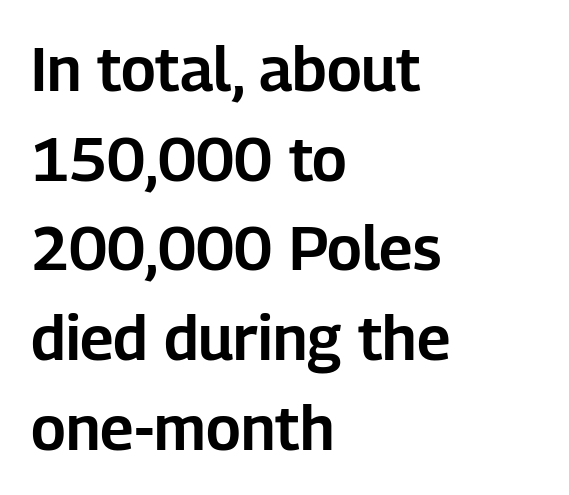
The image shows 61 px sans-serif type, upright; set left-aligned, normal line spacing (1.47x), normal letter spacing, not underlined; low stroke contrast and a medium x-height.
